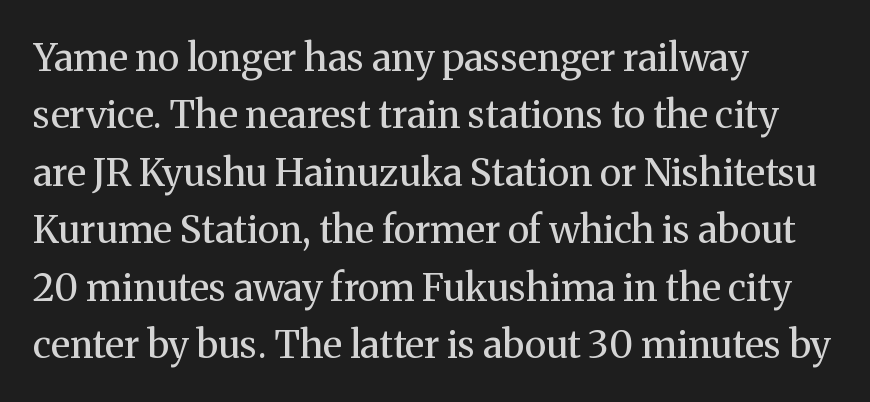
Q: Is the text bold? A: No.
Q: Is the text italic (slanted)? A: No, it is upright.
Q: Is the typeface a serif or a sans-serif typeface? A: Serif.
Q: Is the text underlined? A: No.
Q: How is the paragraph aligned? A: Left-aligned.
Q: Is the spacing between letters normal or unusually wide? A: Normal.
Q: Is the spacing between lines tight, normal or loose? A: Normal.
Q: Width (condensed, normal, or wide)? A: Normal.
Q: Stroke contrast? A: Medium.
Q: x-height? A: Medium.
Q: Monospaced? A: No.
